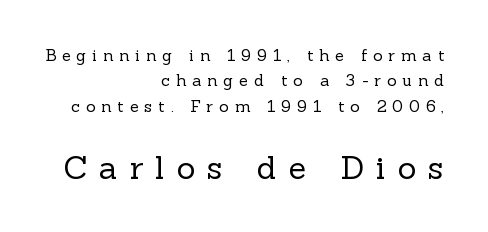
Q: Is the text bold? A: No.
Q: Is the text italic (slanted)? A: No, it is upright.
Q: Is the typeface a serif or a sans-serif typeface? A: Serif.
Q: Is the text underlined? A: No.
Q: How is the paragraph aligned? A: Right-aligned.
Q: Is the spacing between letters normal or unusually wide? A: Unusually wide.
Q: Is the spacing between lines tight, normal or loose? A: Normal.
Q: Which block of text is set in a larger size, the first (top) or the second (bottom)? A: The second (bottom) one.
Q: Width (condensed, normal, or wide)? A: Normal.
Q: x-height? A: Medium.
Q: Monospaced? A: No.
